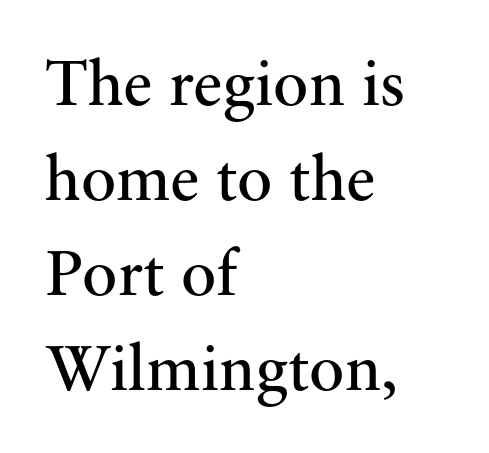
The typeface chosen for these lines features serifs. The ragged edge is on the right, which tells us the setting is flush left. Caption: standard tracking, unaltered. Every stem runs plumb, perpendicular to the baseline. The cut favours lightness, reaching ordinary text weight at its darkest. The strip under each line holds only bare page.
